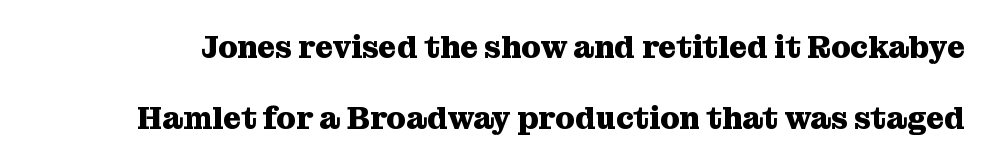
The image shows 31 px heavy serif type, upright; set loose line spacing (2.29x), normal letter spacing, not underlined; medium stroke contrast and a medium x-height.
